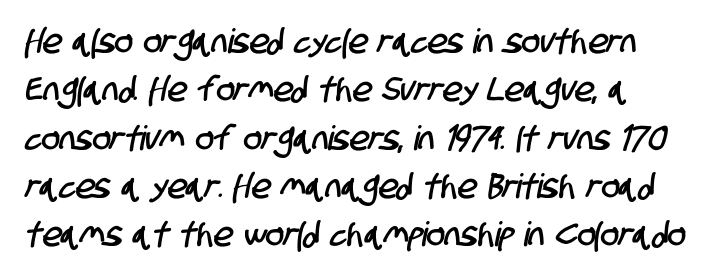
The image shows 34 px condensed sans-serif type; set normal line spacing (1.42x), normal letter spacing, not underlined; low stroke contrast and a large x-height.
